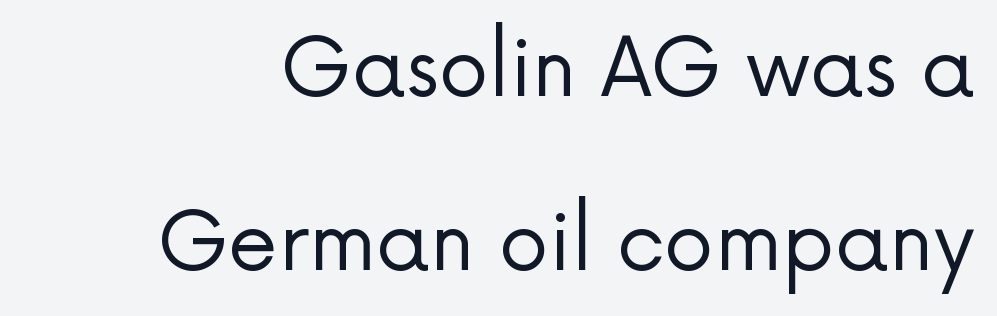
{"serif": "no", "italic": "no", "bold": "no", "weight": "regular", "width": "normal", "stroke_contrast": "low", "x_height": "medium", "monospaced": "no", "underline": "no", "line_spacing": "loose", "line_spacing_ratio": 2.17, "letter_spacing": "normal", "letter_spacing_em": 0.0, "glyph_px": 80}
